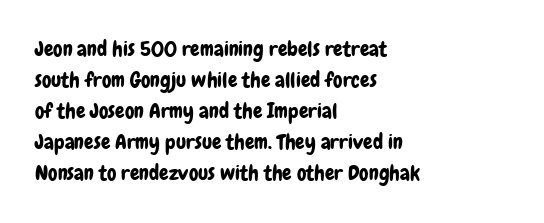
Q: Is the text italic (slanted)? A: No, it is upright.
Q: Is the text underlined? A: No.
Q: How is the paragraph aligned? A: Left-aligned.
Q: Is the spacing between letters normal or unusually wide? A: Normal.
Q: Is the spacing between lines tight, normal or loose? A: Normal.
